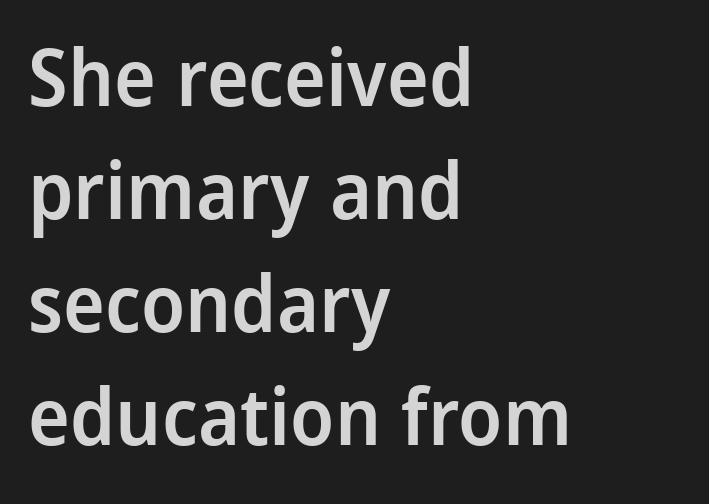
Short note: letters normally spaced. One glance says typical: line gaps are just what's usual. If you drew a line through each stem, it would be perfectly vertical. Just letters on the line, the space beneath them empty. Its strokes are somewhat broadened, the hallmark of semibold type.
